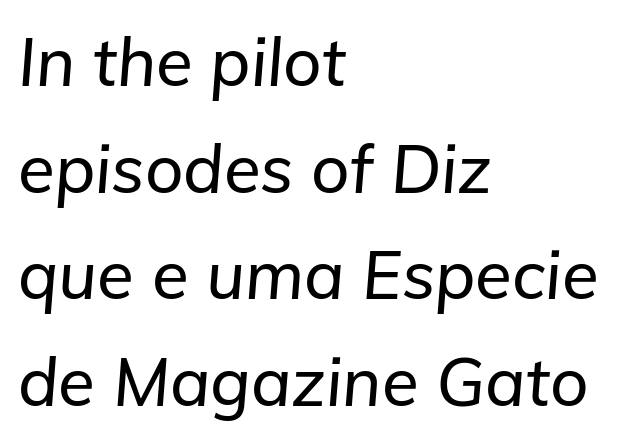
The image shows 67 px text type, italic (leaning right); set left-aligned, normal line spacing (1.59x), normal letter spacing, not underlined; low stroke contrast and a medium x-height.
